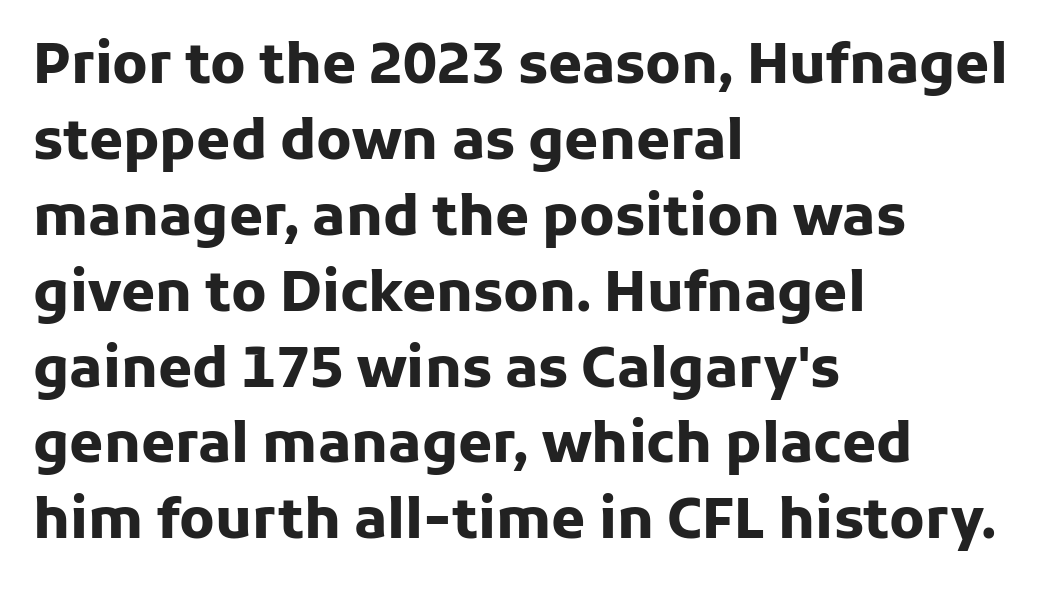
The image shows 55 px heavy sans-serif type, upright; set left-aligned, normal line spacing (1.38x), normal letter spacing, not underlined; low stroke contrast and a medium x-height.
